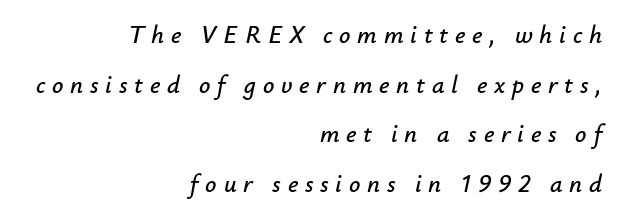
The rag falls on the left side of this text block. Italic: yes, the glyphs are oblique. What stands out about the letter spacing? Its width — letters are far apart. Whoever set this chose breathing room over compactness in the vertical rhythm. Underlining? Definitely not there.
